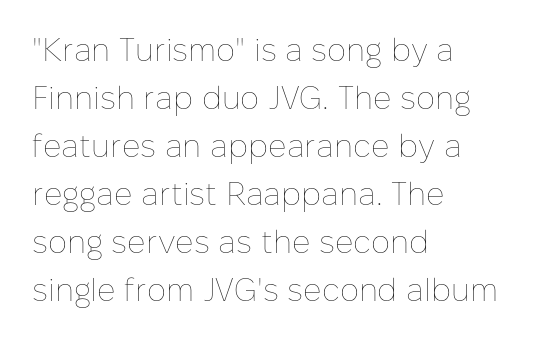
The strokes carry an ordinary text weight at most. Has an underline been added? It has not. The line-height multiplier appears to be the usual default. The typography opts for an upright posture over an oblique one. This sample has the flowing, uneven cadence of proportional lettering.
